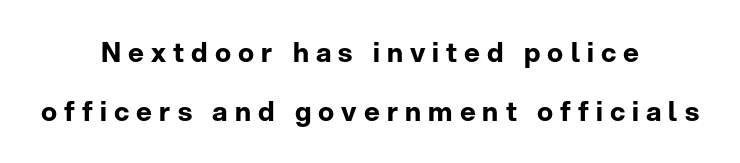
The image shows 27 px bold type, upright; set centered, loose line spacing (2.2x), unusually wide letter spacing (+0.26 em), not underlined.
